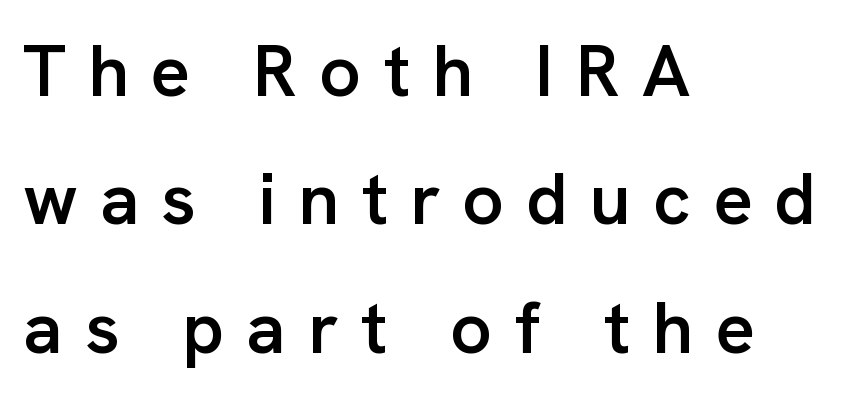
Look at the bottom of the vertical strokes: they stop flat, with no serifs. Students, note that the glyphs here are deliberately spaced far apart. Unmarked baselines from the first word to the last. The typography opts for an upright posture over an oblique one. This is the in-between weight designers call semibold or demi. Is this a fixed-width face? No — the glyphs have proportional, varying widths.
